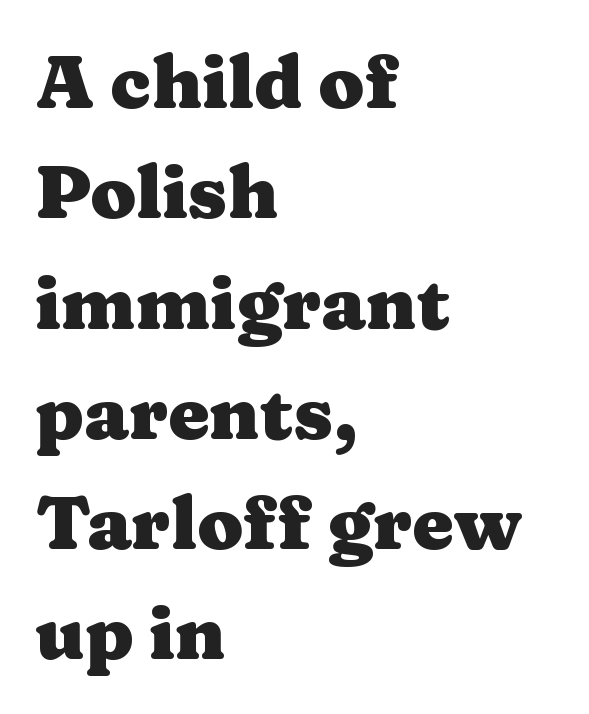
Does the leading feel generous? No, just average. Varying glyph widths throughout — classic text-font behaviour. Standard letterfit; no display-style spreading of the glyphs. Type style note: has serifs. Line starts are locked; line ends wander.
